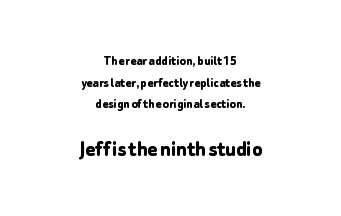
The image shows 23 px bold type, upright; set centered, normal line spacing (1.54x), normal letter spacing, not underlined; the second (bottom) block is 1.64x larger.
